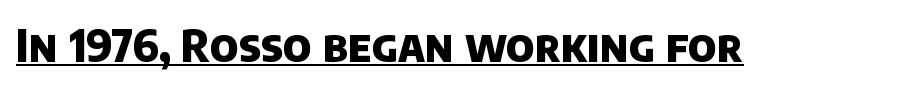
Do the characters align in a grid? No, the font is proportional. A rule runs beneath these lines of type. Glyph-to-glyph distance matches everyday printed text. Serif or sans? Sans — the stroke terminals are bare. Does the weight exceed regular? Yes, all the way to bold.
